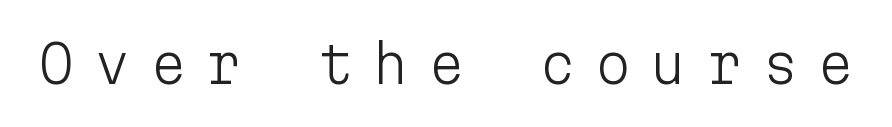
{"serif": "no", "italic": "no", "bold": "no", "weight": "light", "width": "normal", "stroke_contrast": "low", "x_height": "medium", "monospaced": "yes", "underline": "no", "letter_spacing": "wide", "letter_spacing_em": 0.37, "glyph_px": 52}
